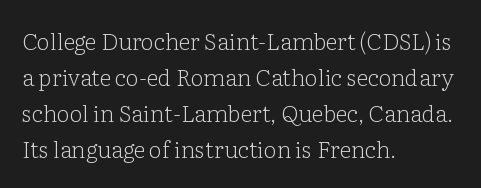
{"italic": "no", "bold": "no", "underline": "no", "align": "left", "line_spacing": "normal", "line_spacing_ratio": 1.56, "letter_spacing": "normal", "letter_spacing_em": 0.0, "glyph_px": 23}
